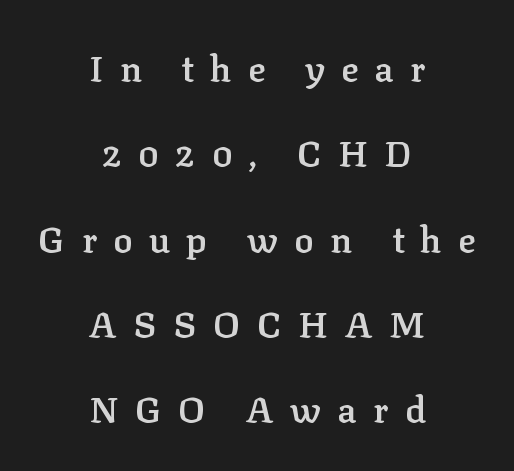
Q: Is the text bold? A: Semi-bold.
Q: Is the text italic (slanted)? A: No, it is upright.
Q: Is the typeface a serif or a sans-serif typeface? A: Serif.
Q: Is the text underlined? A: No.
Q: How is the paragraph aligned? A: Centered.
Q: Is the spacing between letters normal or unusually wide? A: Unusually wide.
Q: Is the spacing between lines tight, normal or loose? A: Loose.
Q: Width (condensed, normal, or wide)? A: Normal.
Q: Stroke contrast? A: Low.
Q: x-height? A: Medium.
Q: Monospaced? A: No.
